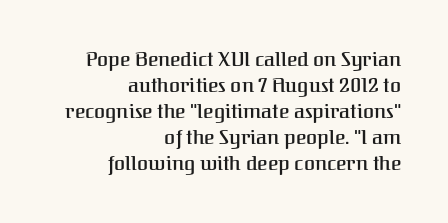
Whoever set this chose a conventional vertical rhythm. Nothing unusual about the tracking: characters are spaced as the font intends. Line ends are locked; line starts wander. The zone under the glyphs is completely vacant. The type sits square on the baseline with zero lean.
